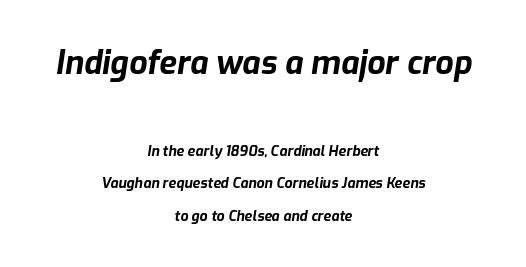
The image shows 32 px bold type, italic (leaning right); set centered, loose line spacing (2.32x), normal letter spacing, not underlined; the first (top) block is 2.29x larger; low stroke contrast and a medium x-height.
